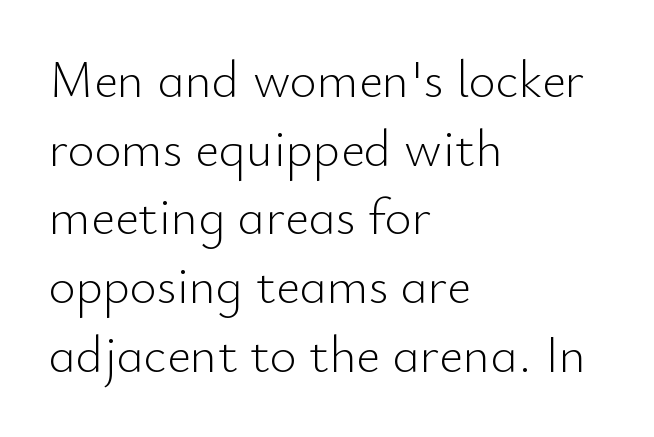
{"serif": "no", "italic": "no", "bold": "no", "weight": "light", "width": "normal", "stroke_contrast": "low", "x_height": "small", "monospaced": "no", "underline": "no", "align": "left", "line_spacing": "normal", "line_spacing_ratio": 1.32, "letter_spacing": "normal", "letter_spacing_em": 0.0, "glyph_px": 52}
